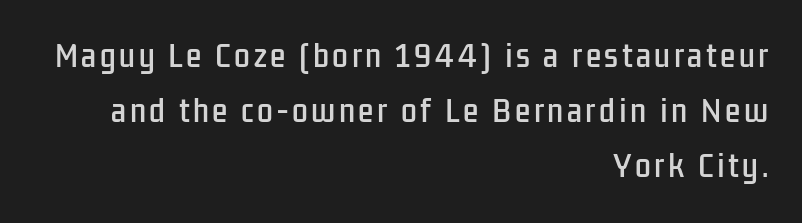
The image shows 28 px condensed sans-serif type, upright; set right-aligned, loose line spacing (1.96x), not underlined; low stroke contrast and a medium x-height.
